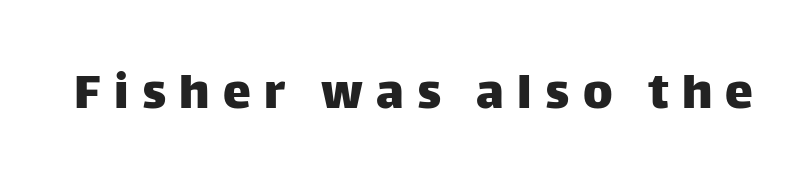
Q: Is the text italic (slanted)? A: No, it is upright.
Q: Is the typeface a serif or a sans-serif typeface? A: Sans-serif.
Q: Is the text underlined? A: No.
Q: Is the spacing between letters normal or unusually wide? A: Unusually wide.
Q: Width (condensed, normal, or wide)? A: Normal.
Q: Stroke contrast? A: Low.
Q: x-height? A: Large.
Q: Monospaced? A: No.
